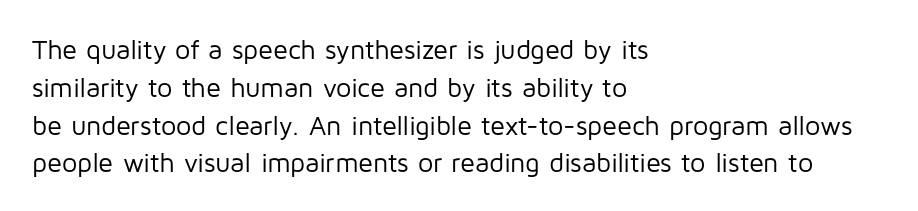
The image shows 27 px text type, upright; set left-aligned, normal line spacing (1.4x), normal letter spacing, not underlined.
